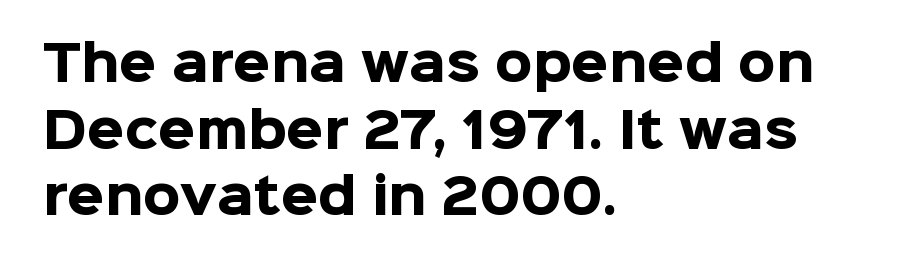
Q: Is the text bold? A: Yes.
Q: Is the text italic (slanted)? A: No, it is upright.
Q: Is the typeface a serif or a sans-serif typeface? A: Sans-serif.
Q: Is the text underlined? A: No.
Q: How is the paragraph aligned? A: Left-aligned.
Q: Is the spacing between letters normal or unusually wide? A: Normal.
Q: Is the spacing between lines tight, normal or loose? A: Normal.
Q: Width (condensed, normal, or wide)? A: Normal.
Q: Stroke contrast? A: Low.
Q: x-height? A: Medium.
Q: Monospaced? A: No.
